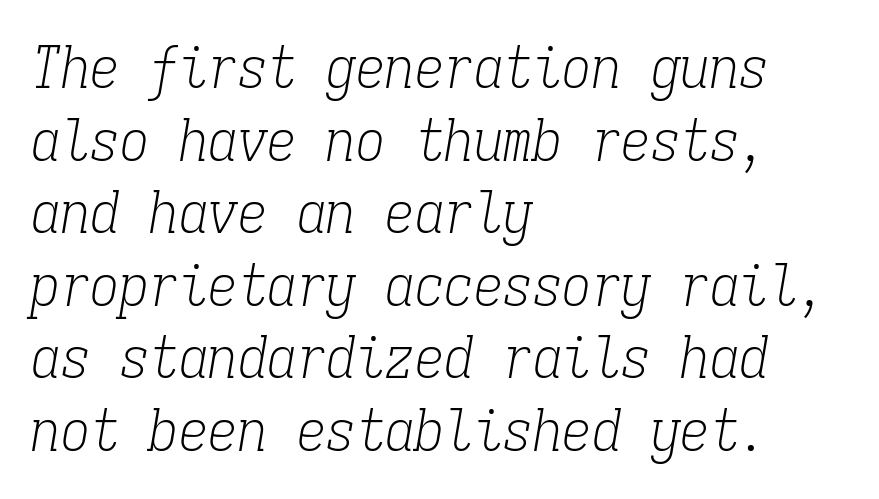
The image shows 59 px light, condensed serif type, italic (leaning right), monospaced; set left-aligned, line spacing 1.23x, normal letter spacing, not underlined; low stroke contrast and a medium x-height.
